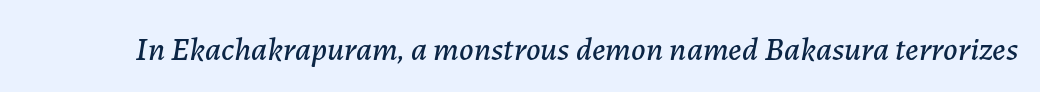
Here the designer chose a conventional face with non-uniform glyph widths. This sample uses an oblique cut, with every glyph tilted off the vertical. A clean baseline with only descenders dipping below it. Honestly, the letter spacing is just normal — you wouldn't notice it.
